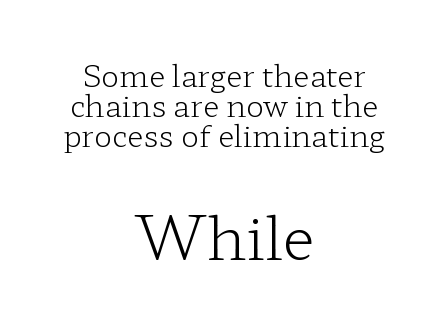
Look at the bottom of the vertical strokes: they flare into serifs here. The letterforms sit shoulder to shoulder at normal distance. Larger block? The one below; the one above is distinctly smaller. The typesetting does not lean heavy: it is not bold.
